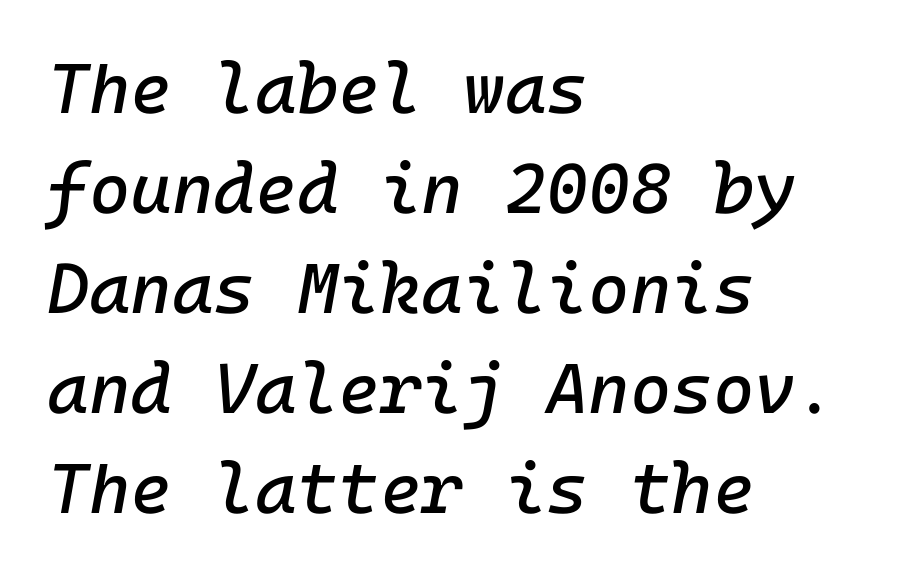
Words float on clear page, feet unadorned. The font's italic variant was chosen for this text. The face used here is rendered with its standard letterfit. The designer left line spacing at the default. Every row of glyphs begins at an identical x-position on the left.
